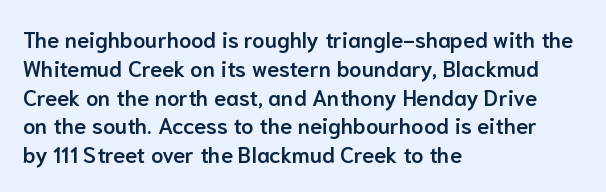
{"italic": "no", "bold": "semi", "underline": "no", "align": "left", "line_spacing": "normal", "line_spacing_ratio": 1.31, "letter_spacing": "normal", "letter_spacing_em": 0.0, "glyph_px": 22}
